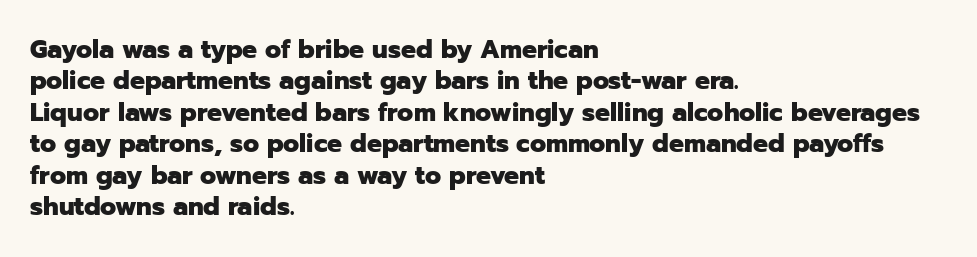
The image shows 25 px bold type, upright; set left-aligned, normal line spacing (1.26x), normal letter spacing, not underlined.
